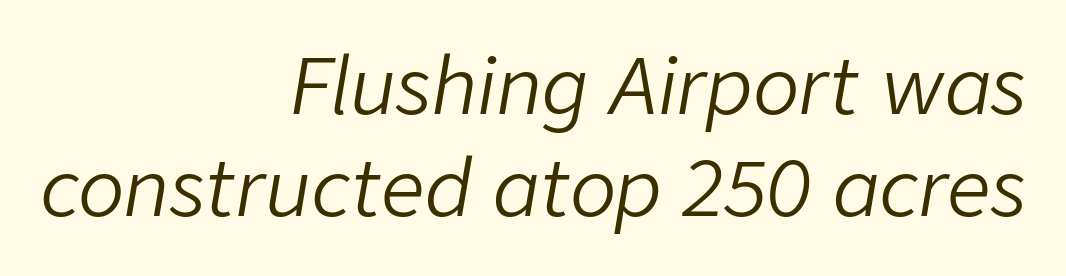
Q: Is the text bold? A: No.
Q: Is the text italic (slanted)? A: Yes, it leans right by about 9 degrees.
Q: Is the text underlined? A: No.
Q: How is the paragraph aligned? A: Right-aligned.
Q: Is the spacing between letters normal or unusually wide? A: Normal.
Q: Is the spacing between lines tight, normal or loose? A: Normal.
Q: Width (condensed, normal, or wide)? A: Normal.
Q: Stroke contrast? A: Low.
Q: x-height? A: Medium.
Q: Monospaced? A: No.
